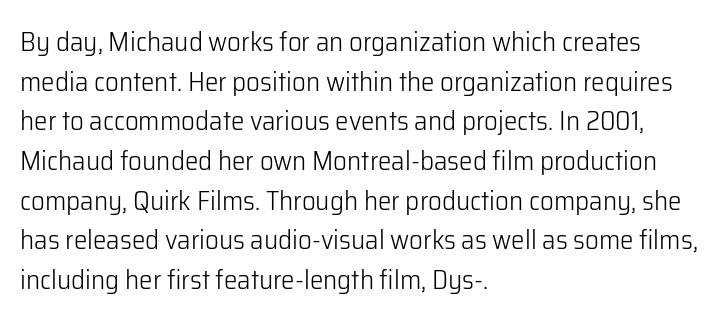
{"italic": "no", "bold": "no", "underline": "no", "align": "left", "line_spacing": "normal", "line_spacing_ratio": 1.47, "letter_spacing": "normal", "letter_spacing_em": 0.0, "glyph_px": 27}
